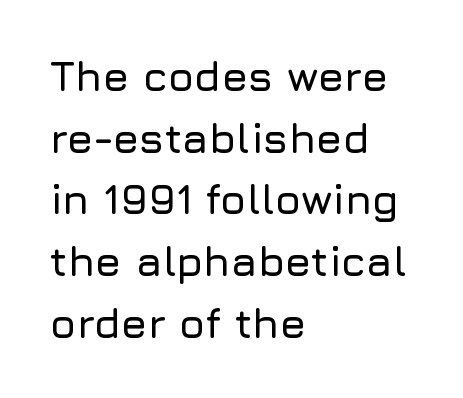
The image shows 42 px sans-serif type, upright; set left-aligned, normal line spacing (1.47x), normal letter spacing, not underlined; low stroke contrast and a medium x-height.
